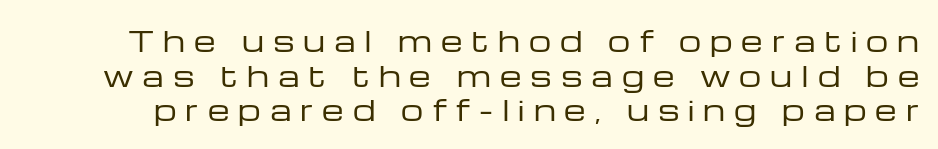
The image shows 28 px regular-weight, wide sans-serif type, upright; set line spacing 1.24x, unusually wide letter spacing (+0.32 em), not underlined; low stroke contrast and a medium x-height.
